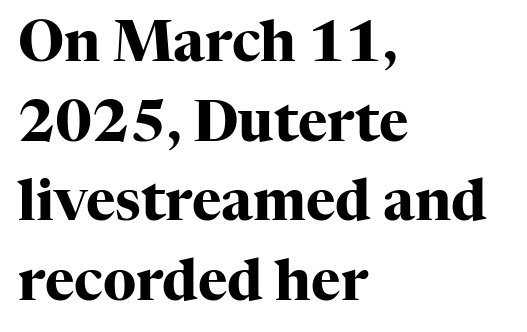
Style check: upright. The horizontal fit of the characters is conventional and even. The glyphs in this specimen are seriffed. How heavy is the stroke? Heavy — this is a bold.
